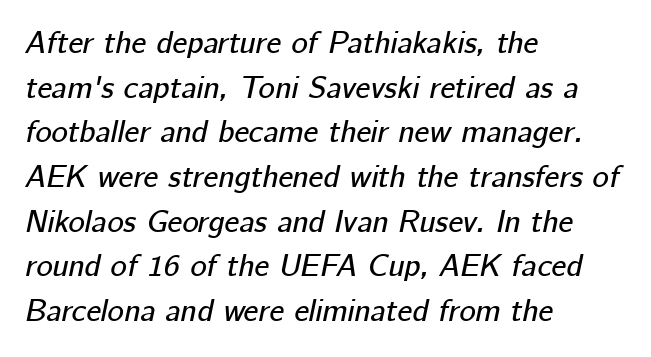
{"italic": "yes", "lean": "right", "slant_degrees": 12, "width": "normal", "stroke_contrast": "low", "x_height": "medium", "monospaced": "no", "underline": "no", "align": "left", "line_spacing": "normal", "line_spacing_ratio": 1.44, "letter_spacing": "normal", "letter_spacing_em": 0.0, "glyph_px": 31}
